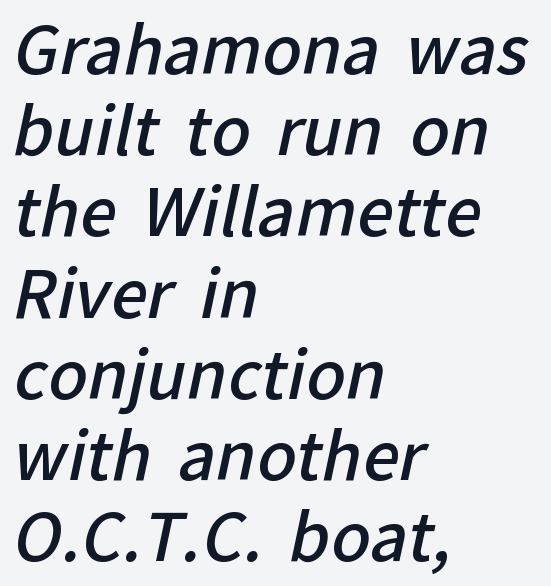
The gap between lines stays unmarked. Each letter's strokes conclude bluntly, with no projecting serifs. In terms of letterspacing, this is plain default setting. Horizontal bands of white between lines are of average thickness.
